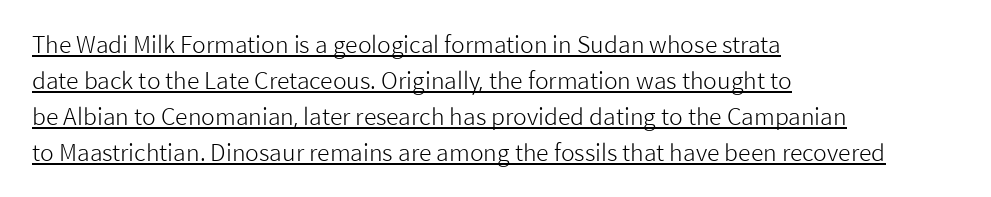
The image shows 23 px text type, upright; set left-aligned, normal line spacing (1.57x), normal letter spacing, underlined.
